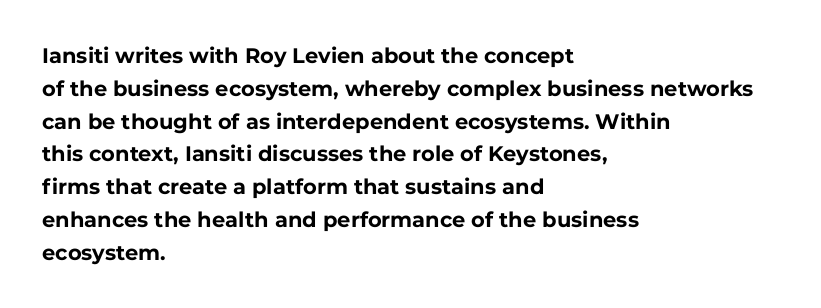
Q: Is the text bold? A: Yes.
Q: Is the text italic (slanted)? A: No, it is upright.
Q: Is the text underlined? A: No.
Q: How is the paragraph aligned? A: Left-aligned.
Q: Is the spacing between letters normal or unusually wide? A: Normal.
Q: Is the spacing between lines tight, normal or loose? A: Normal.
